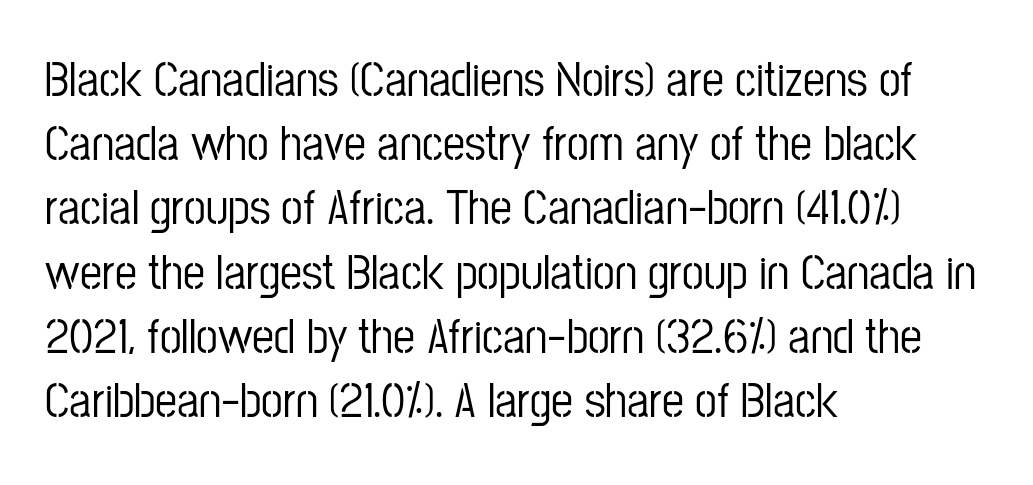
Q: Is the text italic (slanted)? A: No, it is upright.
Q: Is the typeface a serif or a sans-serif typeface? A: Sans-serif.
Q: Is the text underlined? A: No.
Q: How is the paragraph aligned? A: Left-aligned.
Q: Is the spacing between letters normal or unusually wide? A: Normal.
Q: Is the spacing between lines tight, normal or loose? A: Normal.
Q: Width (condensed, normal, or wide)? A: Condensed.
Q: Stroke contrast? A: Low.
Q: x-height? A: Medium.
Q: Monospaced? A: No.
